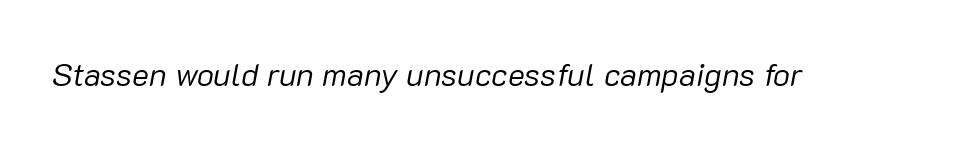
{"italic": "yes", "lean": "right", "slant_degrees": 10, "bold": "no", "weight": "regular", "width": "normal", "stroke_contrast": "low", "x_height": "medium", "monospaced": "no", "underline": "no", "letter_spacing": "normal", "letter_spacing_em": 0.0, "glyph_px": 32}
